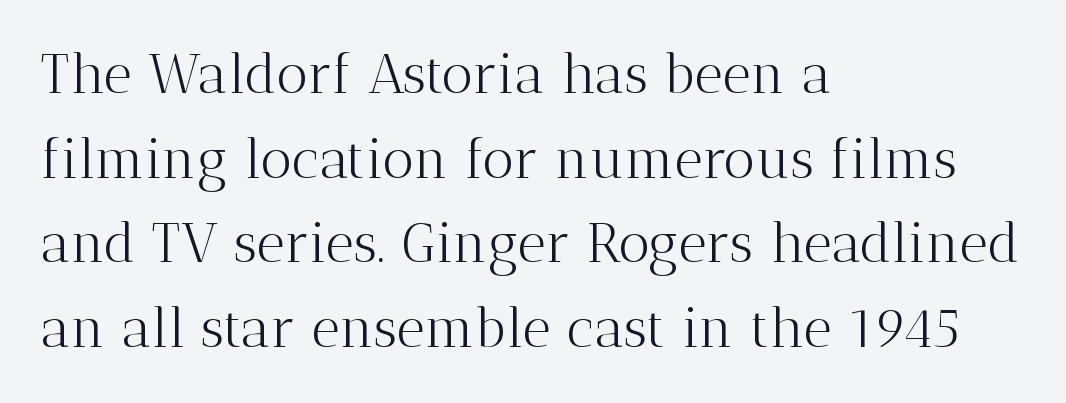
Stroke thickness stays within the range of a standard reading face or lighter. The lines are quadded left. Rule under the text: the space is simply empty. Style check: upright. Serifs: yes, visible at the terminals of the letterforms. Looks like regular typesetting: each glyph gets only the width it needs.
